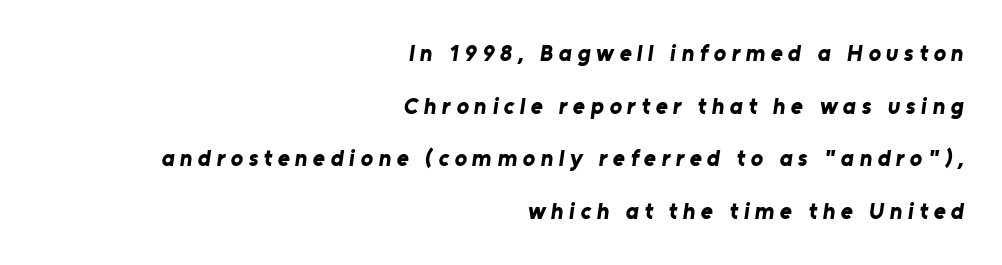
{"bold": "yes", "underline": "no", "align": "right", "line_spacing": "loose", "line_spacing_ratio": 2.29, "letter_spacing": "wide", "letter_spacing_em": 0.24, "glyph_px": 23}
